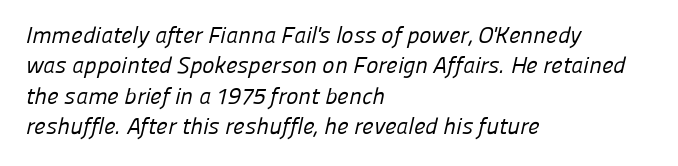
Q: Is the text bold? A: No.
Q: Is the text underlined? A: No.
Q: How is the paragraph aligned? A: Left-aligned.
Q: Is the spacing between letters normal or unusually wide? A: Normal.
Q: Is the spacing between lines tight, normal or loose? A: Normal.
